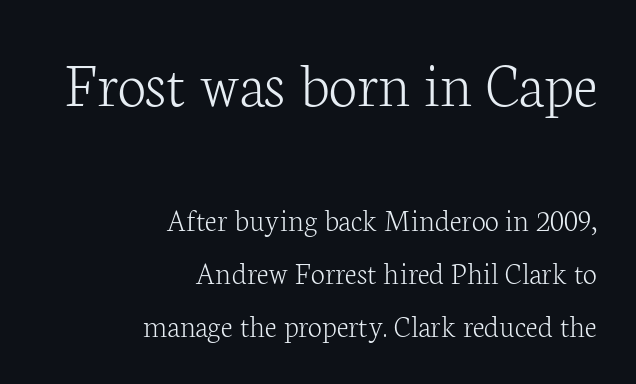
The image shows 65 px light serif type, upright; set right-aligned, normal line spacing (1.65x), normal letter spacing, not underlined; the first (top) block is 2.03x larger; low stroke contrast and a medium x-height.
